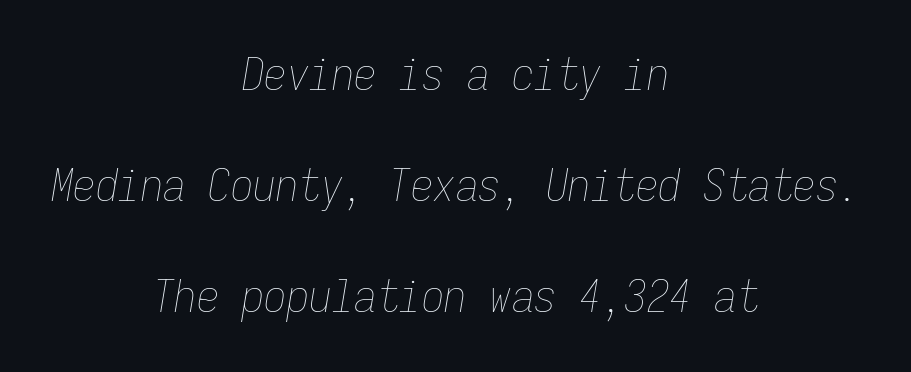
Q: Is the text bold? A: No.
Q: Is the text italic (slanted)? A: Yes, it leans right by about 9 degrees.
Q: Is the text underlined? A: No.
Q: How is the paragraph aligned? A: Centered.
Q: Is the spacing between letters normal or unusually wide? A: Normal.
Q: Is the spacing between lines tight, normal or loose? A: Loose.
Q: Width (condensed, normal, or wide)? A: Condensed.
Q: Stroke contrast? A: Low.
Q: x-height? A: Medium.
Q: Monospaced? A: Yes.
